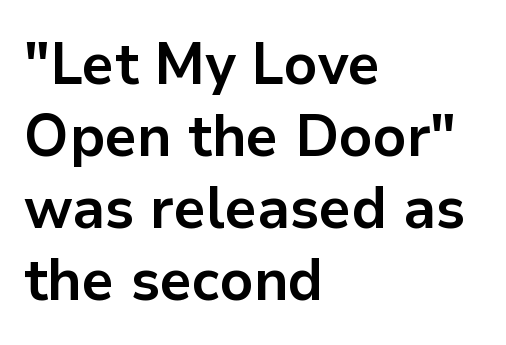
The image shows 59 px bold sans-serif type, upright; set left-aligned, line spacing 1.22x, normal letter spacing, not underlined; low stroke contrast and a medium x-height.
